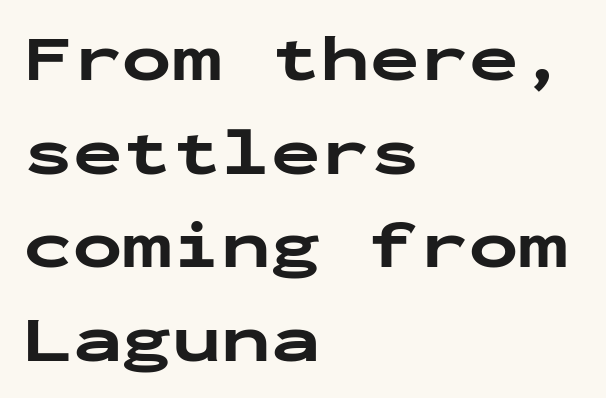
Heft: maximum for text — a bold. The letters sit at their default tracking, neither squeezed nor spread. A typesetter would label this face a sans. Fixed-width glyphs throughout — classic coding-font behaviour.
